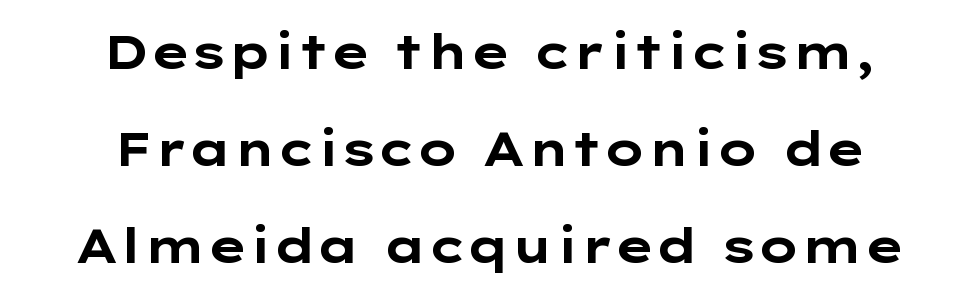
Short note: letters normally spaced. Teacher's note: observe the equal gaps on both sides — that is centered alignment. Stroke terminals: plain, sans-serif. The leading is generous, giving the passage an open texture. The letters stand straight up with perfectly vertical stems.
